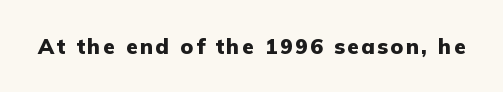
Q: Is the text bold? A: Yes.
Q: Is the text italic (slanted)? A: No, it is upright.
Q: Is the text underlined? A: No.
